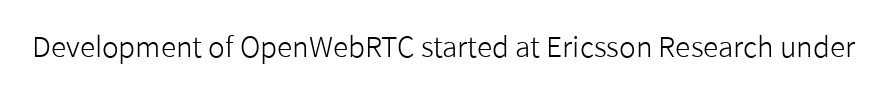
The image shows 28 px light sans-serif type, upright; set normal letter spacing, not underlined; low stroke contrast and a medium x-height.
